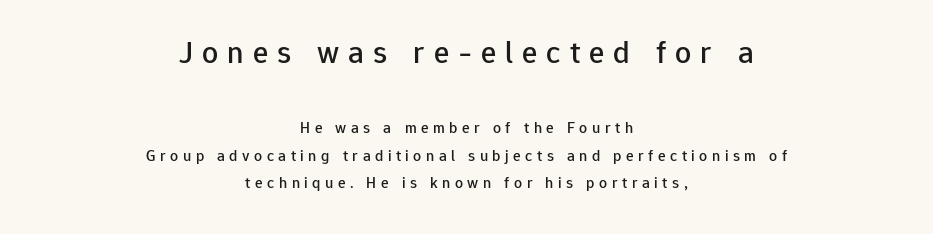
The passage shown has open, widely tracked lettering throughout. Proportional: the letters do not fall into vertical columns. You can tell from the bare stems that sans-serif type was used. Honestly, there is no underline to notice here at all.
